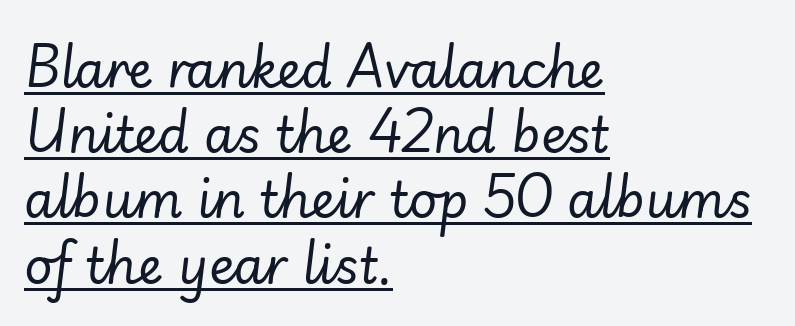
The image shows 49 px regular-weight type, italic (leaning right); set left-aligned, normal line spacing (1.33x), normal letter spacing, underlined; low stroke contrast and a small x-height.
